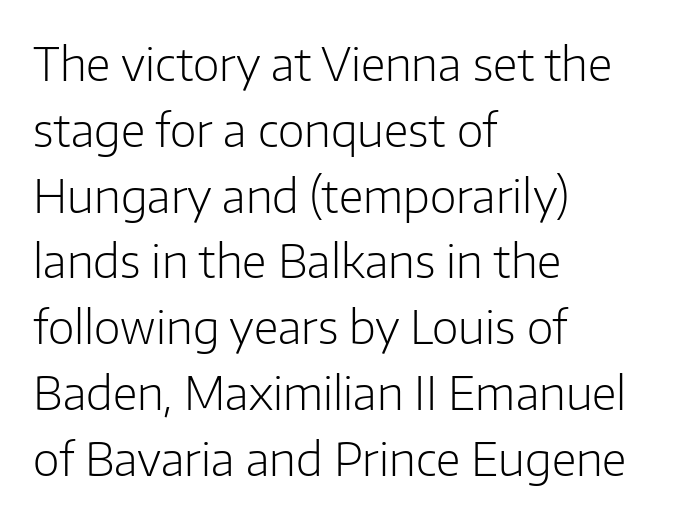
There is no visible air inserted between adjacent glyphs. Ink coverage per letter is moderate at most. If you drew a ruler down the left edge, every line would touch it. Check where the strokes stop: nothing finishes them off — pure sans. The strip under each line holds only bare page.
